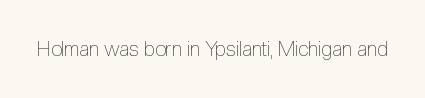
The image shows 20 px text type, upright; set normal letter spacing, not underlined.
